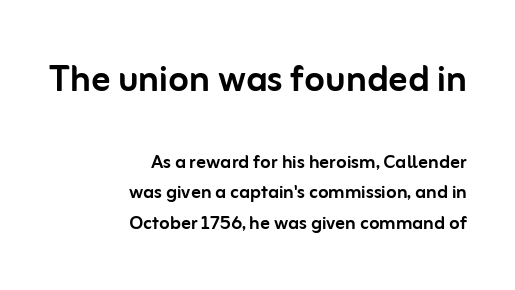
Q: Is the text italic (slanted)? A: No, it is upright.
Q: Is the typeface a serif or a sans-serif typeface? A: Sans-serif.
Q: Is the text underlined? A: No.
Q: How is the paragraph aligned? A: Right-aligned.
Q: Is the spacing between letters normal or unusually wide? A: Normal.
Q: Is the spacing between lines tight, normal or loose? A: Normal.
Q: Which block of text is set in a larger size, the first (top) or the second (bottom)? A: The first (top) one.
Q: Width (condensed, normal, or wide)? A: Normal.
Q: Stroke contrast? A: Low.
Q: x-height? A: Medium.
Q: Monospaced? A: No.
